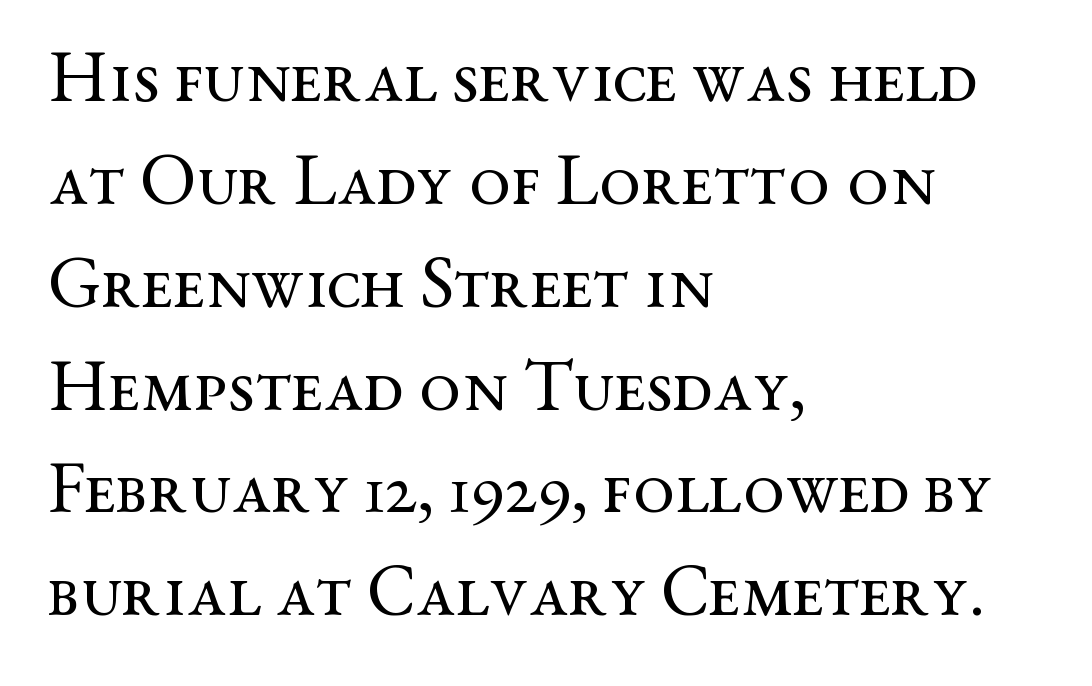
The typesetting does not lean heavy: it is not bold. The typesetter chose a ragged-right arrangement here. Each word holds together tightly as a unit, with standard inter-letter gaps. The font family rendered here belongs to the serif group. Every character sits straight up, as roman type does. Plain, unruled lines of type.
